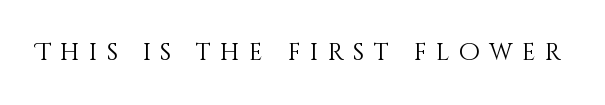
The image shows 24 px text type, upright; set unusually wide letter spacing (+0.39 em), not underlined.
